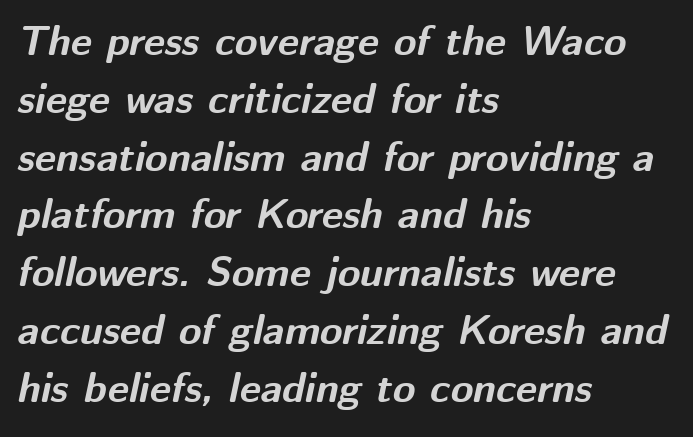
Descender tails drop into unmarked territory. Line beginnings align vertically; line endings do not. I'd describe the lettering as bold — thick and assertive. This sample has the flowing, uneven cadence of proportional lettering.
